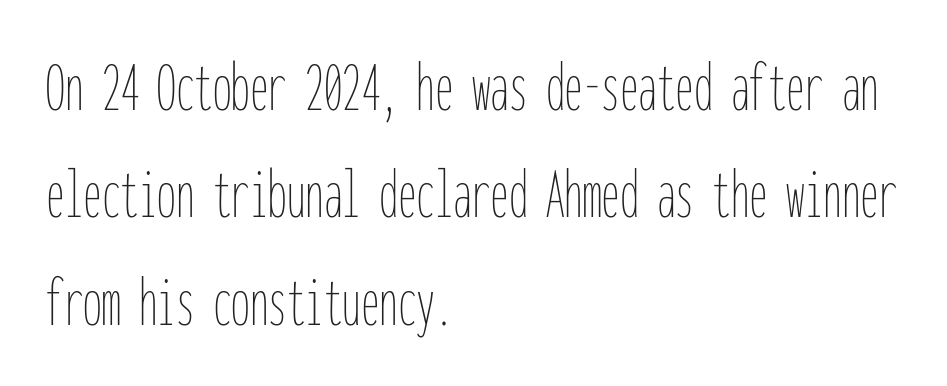
{"italic": "no", "bold": "no", "weight": "thin", "width": "condensed", "stroke_contrast": "low", "x_height": "medium", "monospaced": "yes", "underline": "no", "align": "left", "line_spacing": "normal", "line_spacing_ratio": 1.45, "letter_spacing": "normal", "letter_spacing_em": 0.0, "glyph_px": 74}
